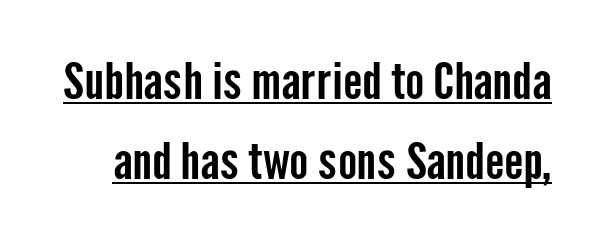
How are the letters spaced? Ordinarily, with no added tracking. No italicization has been applied; the sample stays upright. This is underlined copy, the kind a proofreader might mark for attention. Do the characters align in a grid? No, the font is proportional. The rows are spaced the way most documents space them. Are there feet on the stems? There aren't — it's a sans.
